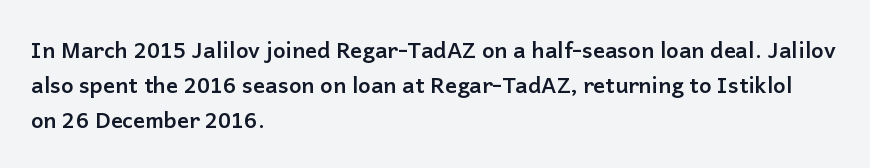
The image shows 22 px bold type, upright; set left-aligned, normal line spacing (1.58x), normal letter spacing, not underlined.
